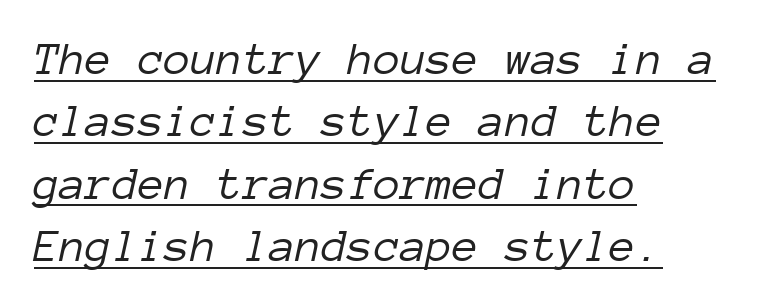
The image shows 48 px light type, italic (leaning right), monospaced; set left-aligned, normal line spacing (1.3x), normal letter spacing, underlined; low stroke contrast and a medium x-height.
